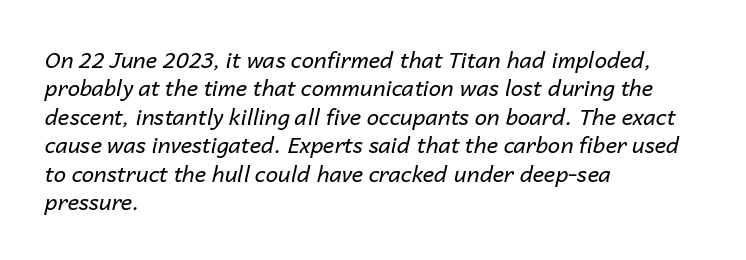
Q: Is the text bold? A: No.
Q: Is the text italic (slanted)? A: Yes, it leans right by about 14 degrees.
Q: Is the text underlined? A: No.
Q: How is the paragraph aligned? A: Left-aligned.
Q: Is the spacing between letters normal or unusually wide? A: Normal.
Q: Is the spacing between lines tight, normal or loose? A: Normal.
